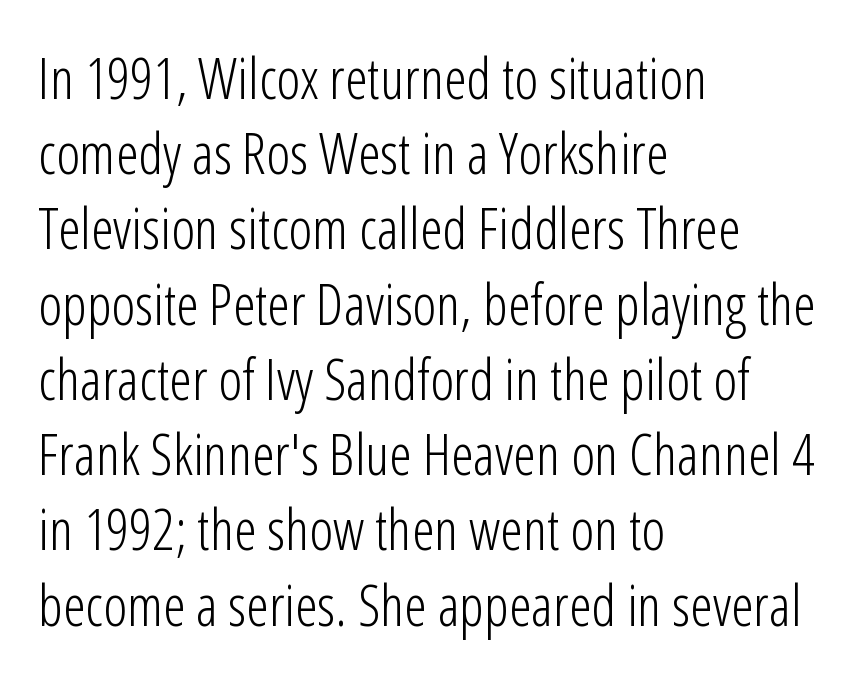
Q: Is the text bold? A: No.
Q: Is the text italic (slanted)? A: No, it is upright.
Q: Is the typeface a serif or a sans-serif typeface? A: Sans-serif.
Q: Is the text underlined? A: No.
Q: How is the paragraph aligned? A: Left-aligned.
Q: Is the spacing between letters normal or unusually wide? A: Normal.
Q: Is the spacing between lines tight, normal or loose? A: Normal.
Q: Width (condensed, normal, or wide)? A: Condensed.
Q: Stroke contrast? A: Low.
Q: x-height? A: Medium.
Q: Monospaced? A: No.
